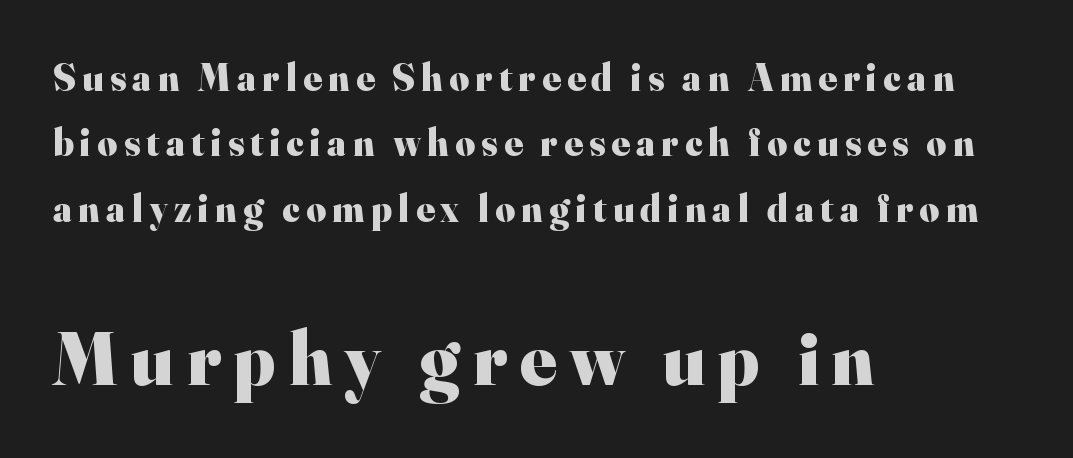
{"serif": "yes", "italic": "no", "bold": "yes", "weight": "heavy", "width": "normal", "stroke_contrast": "high", "x_height": "small", "monospaced": "no", "underline": "no", "align": "left", "line_spacing_ratio": 1.72, "larger_block": "second", "size_ratio": 2.0, "glyph_px": 76}
